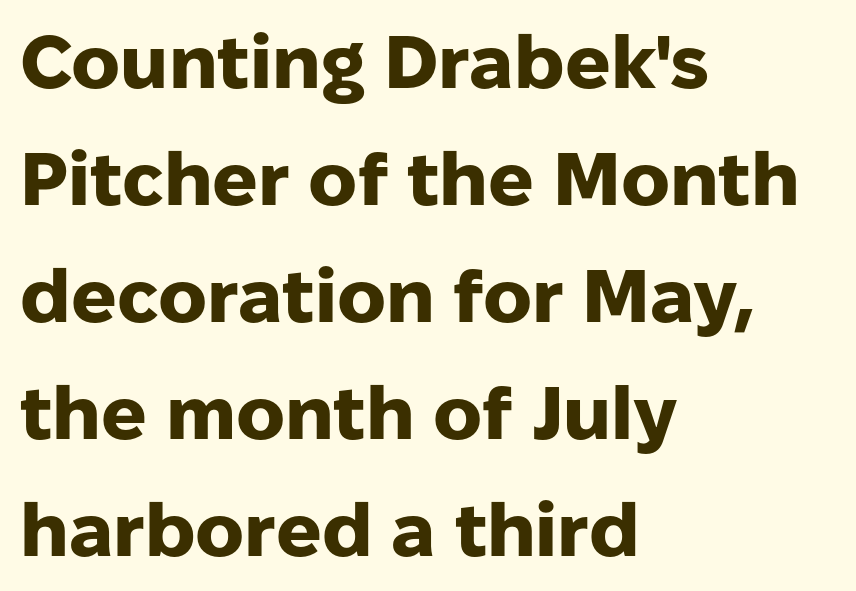
Q: Is the text bold? A: Yes.
Q: Is the text italic (slanted)? A: No, it is upright.
Q: Is the typeface a serif or a sans-serif typeface? A: Sans-serif.
Q: Is the text underlined? A: No.
Q: How is the paragraph aligned? A: Left-aligned.
Q: Is the spacing between letters normal or unusually wide? A: Normal.
Q: Is the spacing between lines tight, normal or loose? A: Normal.
Q: Width (condensed, normal, or wide)? A: Normal.
Q: Stroke contrast? A: Low.
Q: x-height? A: Medium.
Q: Monospaced? A: No.
